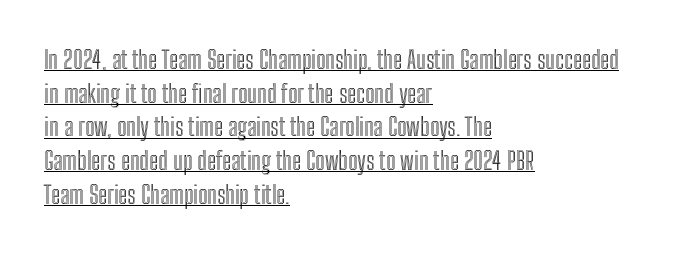
The image shows 25 px text type, upright; set left-aligned, normal line spacing (1.35x), normal letter spacing, underlined.
